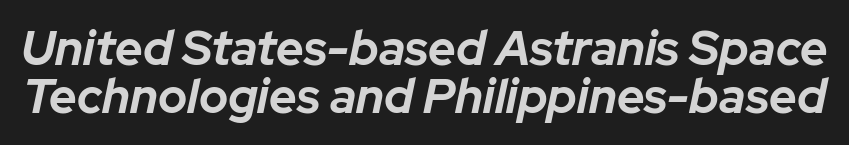
Q: Is the text bold? A: Yes.
Q: Is the text italic (slanted)? A: Yes, it leans right by about 12 degrees.
Q: Is the text underlined? A: No.
Q: Is the spacing between letters normal or unusually wide? A: Normal.
Q: Is the spacing between lines tight, normal or loose? A: Tight.
Q: Width (condensed, normal, or wide)? A: Normal.
Q: Stroke contrast? A: Low.
Q: x-height? A: Medium.
Q: Monospaced? A: No.
